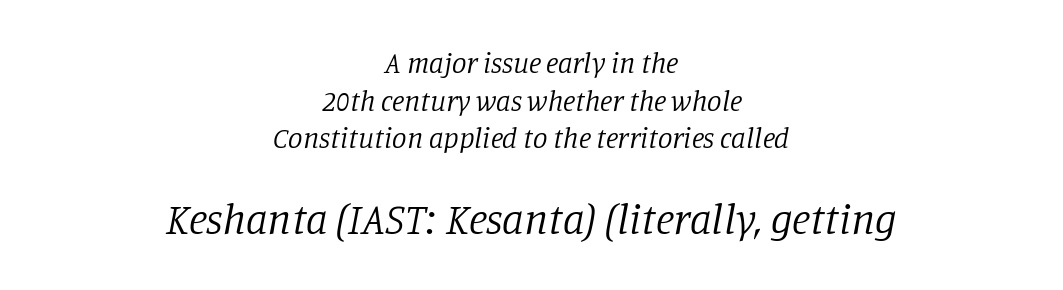
Q: Is the text bold? A: No.
Q: Is the text italic (slanted)? A: Yes, it leans right by about 11 degrees.
Q: Is the typeface a serif or a sans-serif typeface? A: Serif.
Q: Is the text underlined? A: No.
Q: How is the paragraph aligned? A: Centered.
Q: Is the spacing between letters normal or unusually wide? A: Normal.
Q: Is the spacing between lines tight, normal or loose? A: Normal.
Q: Which block of text is set in a larger size, the first (top) or the second (bottom)? A: The second (bottom) one.
Q: Width (condensed, normal, or wide)? A: Normal.
Q: Stroke contrast? A: Low.
Q: x-height? A: Large.
Q: Monospaced? A: No.
